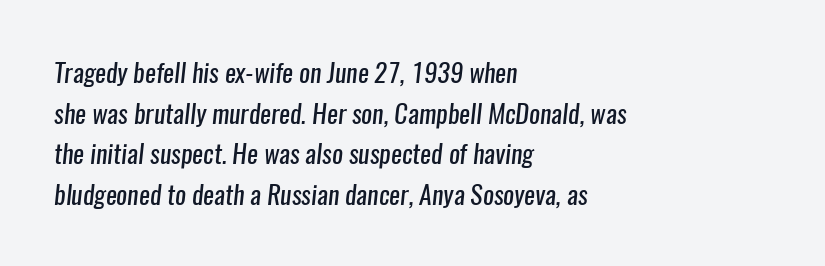
The image shows 26 px text type; set left-aligned, normal line spacing (1.56x), normal letter spacing, not underlined.
